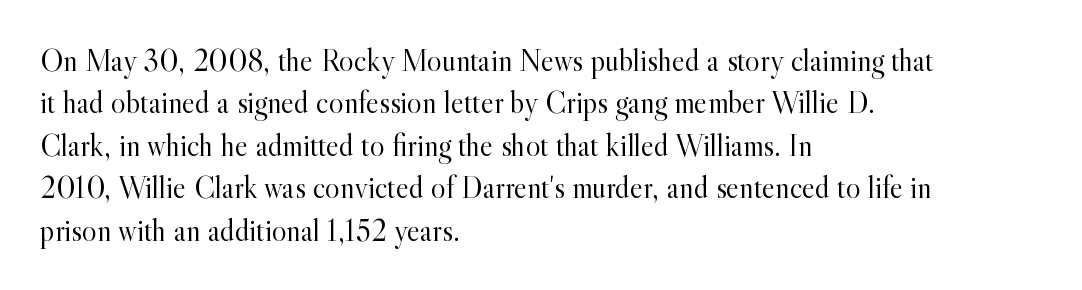
The image shows 31 px light serif type, upright; set left-aligned, normal line spacing (1.37x), normal letter spacing, not underlined; a small x-height.
